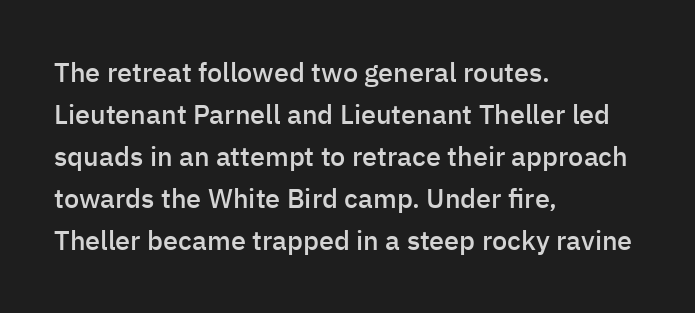
{"italic": "no", "bold": "semi", "underline": "no", "align": "left", "line_spacing": "normal", "line_spacing_ratio": 1.56, "letter_spacing": "normal", "letter_spacing_em": 0.0, "glyph_px": 27}
